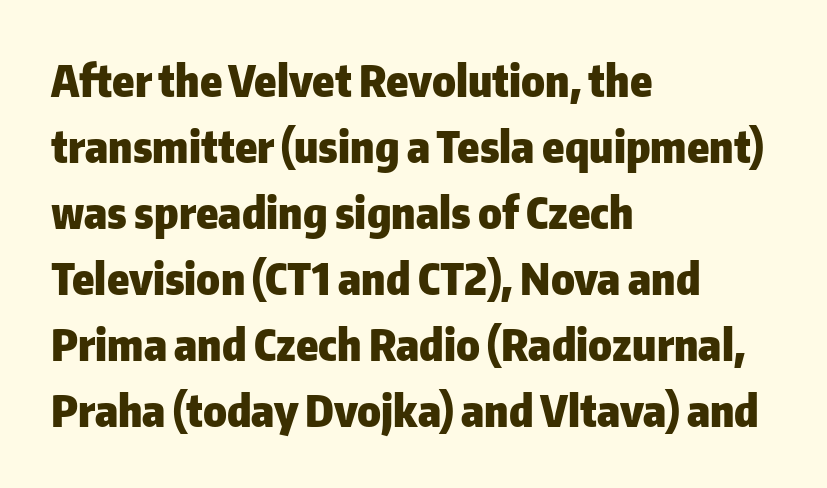
Q: Is the text bold? A: Yes.
Q: Is the text italic (slanted)? A: No, it is upright.
Q: Is the typeface a serif or a sans-serif typeface? A: Sans-serif.
Q: Is the text underlined? A: No.
Q: How is the paragraph aligned? A: Left-aligned.
Q: Is the spacing between letters normal or unusually wide? A: Normal.
Q: Is the spacing between lines tight, normal or loose? A: Normal.
Q: Width (condensed, normal, or wide)? A: Normal.
Q: Stroke contrast? A: Low.
Q: x-height? A: Medium.
Q: Monospaced? A: No.
